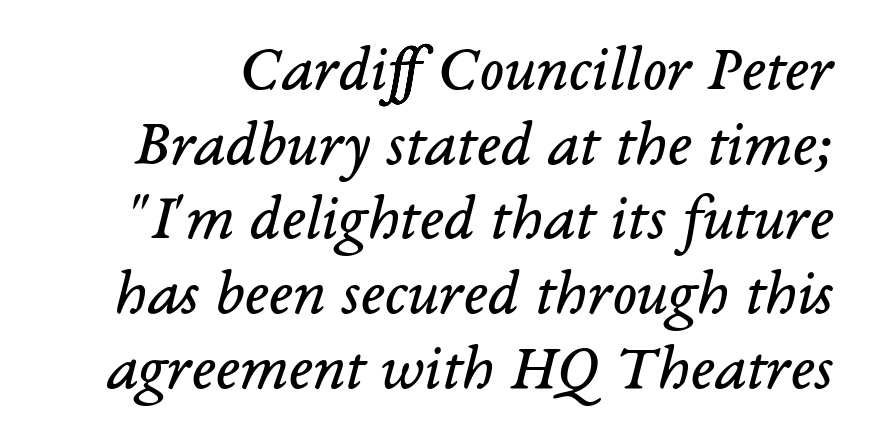
Q: Is the text bold? A: No.
Q: Is the text italic (slanted)? A: Yes, it leans right by about 14 degrees.
Q: Is the typeface a serif or a sans-serif typeface? A: Serif.
Q: Is the text underlined? A: No.
Q: Is the spacing between letters normal or unusually wide? A: Normal.
Q: Is the spacing between lines tight, normal or loose? A: Tight.
Q: Width (condensed, normal, or wide)? A: Normal.
Q: Stroke contrast? A: Low.
Q: x-height? A: Medium.
Q: Monospaced? A: No.
